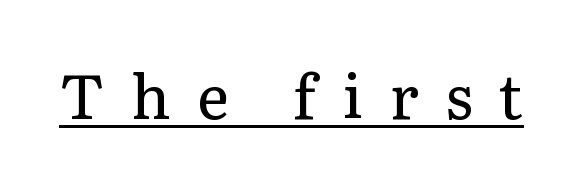
The image shows 61 px regular-weight serif type, upright; set unusually wide letter spacing (+0.43 em), underlined; low stroke contrast and a medium x-height.
